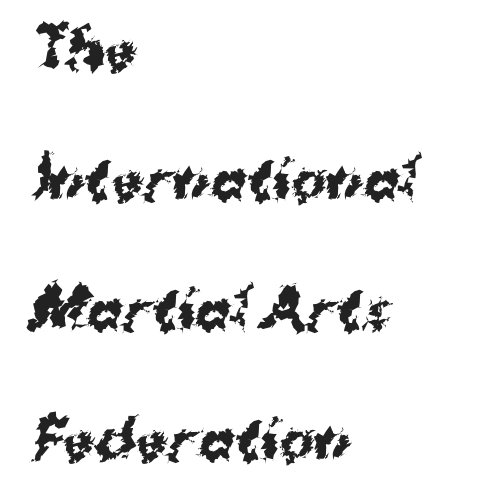
Q: Is the text bold? A: Yes.
Q: Is the typeface a serif or a sans-serif typeface? A: Sans-serif.
Q: Is the text underlined? A: No.
Q: How is the paragraph aligned? A: Left-aligned.
Q: Is the spacing between letters normal or unusually wide? A: Normal.
Q: Is the spacing between lines tight, normal or loose? A: Loose.
Q: Width (condensed, normal, or wide)? A: Normal.
Q: Stroke contrast? A: Medium.
Q: x-height? A: Medium.
Q: Monospaced? A: No.
